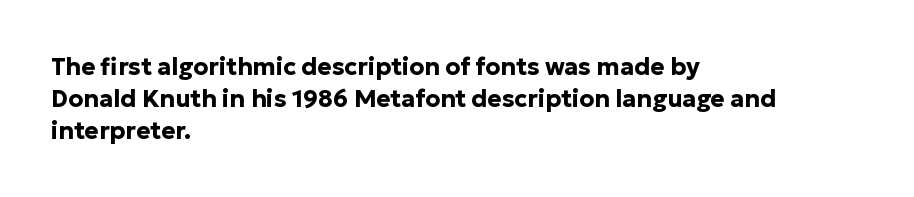
The image shows 24 px bold type, upright; set left-aligned, normal line spacing (1.33x), normal letter spacing, not underlined.
